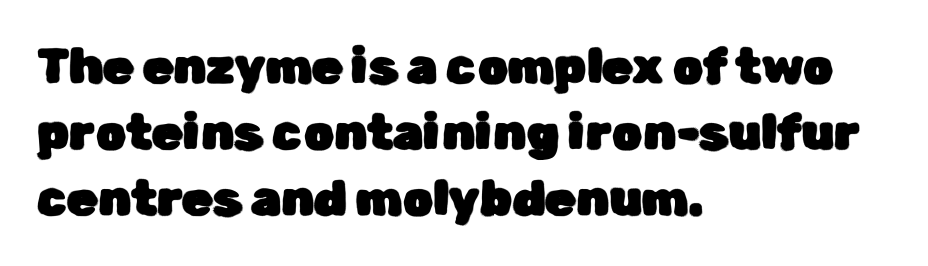
The image shows 49 px sans-serif type, upright; set left-aligned, normal line spacing (1.35x), normal letter spacing, not underlined; low stroke contrast and a medium x-height.
